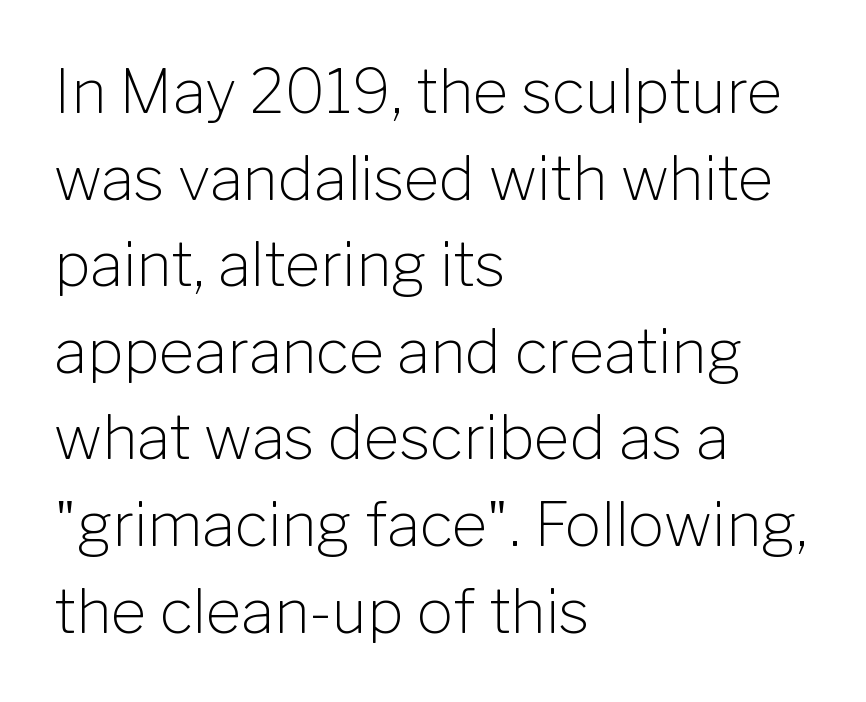
The image shows 61 px light sans-serif type, upright; set left-aligned, normal line spacing (1.42x), normal letter spacing, not underlined; low stroke contrast and a medium x-height.
